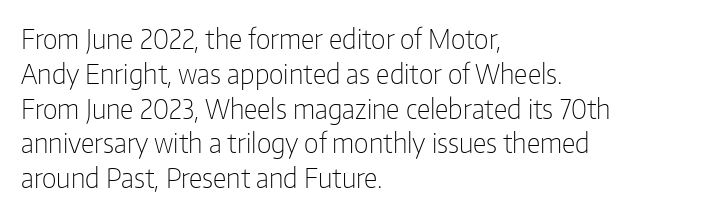
This sample keeps an unexceptional amount of space between lines. Characters remain perfectly vertical along every line. The gap between lines stays unmarked. Is this a heavy cut? Hardly; it is regular or lighter.
